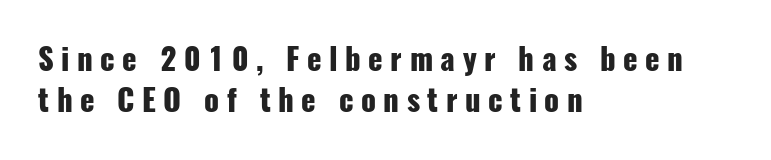
Q: Is the text bold? A: Yes.
Q: Is the text italic (slanted)? A: No, it is upright.
Q: Is the typeface a serif or a sans-serif typeface? A: Sans-serif.
Q: Is the text underlined? A: No.
Q: How is the paragraph aligned? A: Left-aligned.
Q: Is the spacing between letters normal or unusually wide? A: Unusually wide.
Q: Is the spacing between lines tight, normal or loose? A: Normal.
Q: Width (condensed, normal, or wide)? A: Condensed.
Q: Stroke contrast? A: Low.
Q: x-height? A: Medium.
Q: Monospaced? A: No.
